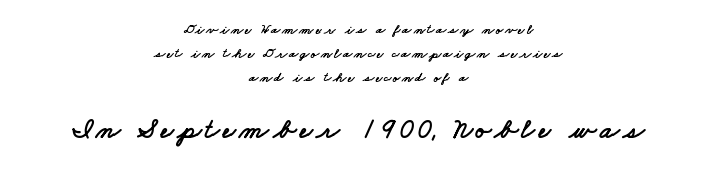
The passage shown is typed in a proportional face where columns would drift. One-word summary of the alignment: center. Nobody drew a line under any word here. The emphasis by scale lands on block number two, below. Regarding serifs, this sample does without them.
